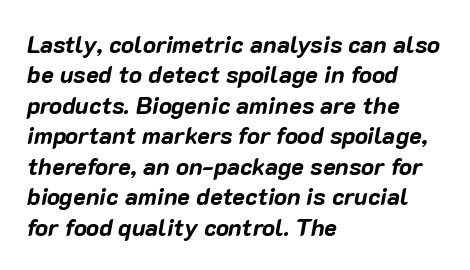
The axis of the letterforms is tilted away from vertical. Every row of glyphs begins at an identical x-position on the left. Compared with typical paragraphs, the rows here are spaced about the same. Nobody touched the tracking dial on this one. Weight check: bold — yes, fully. Glance below the letters and you will spot only blank space.
